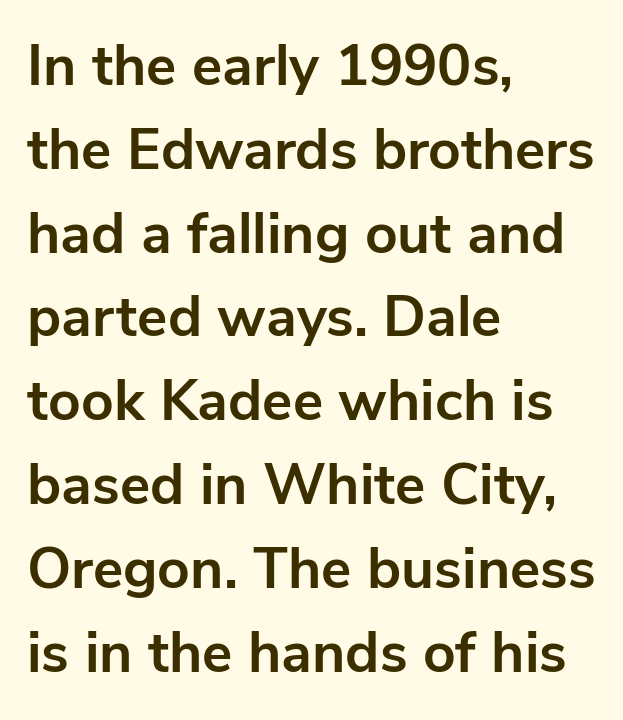
The image shows 57 px bold sans-serif type, upright; set left-aligned, normal line spacing (1.47x), normal letter spacing, not underlined; low stroke contrast and a medium x-height.
